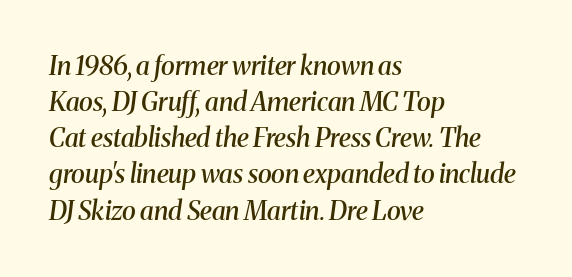
Teacher's note: observe the even left margin — that is flush-left alignment. A fair bit of extra ink — the face is semibold, not bold. Yep, that's italic — everything's leaning. Bare-footed words on every line. Look at the tracking — it's just the regular setting, nothing added. Does the leading feel generous? No, just average.
